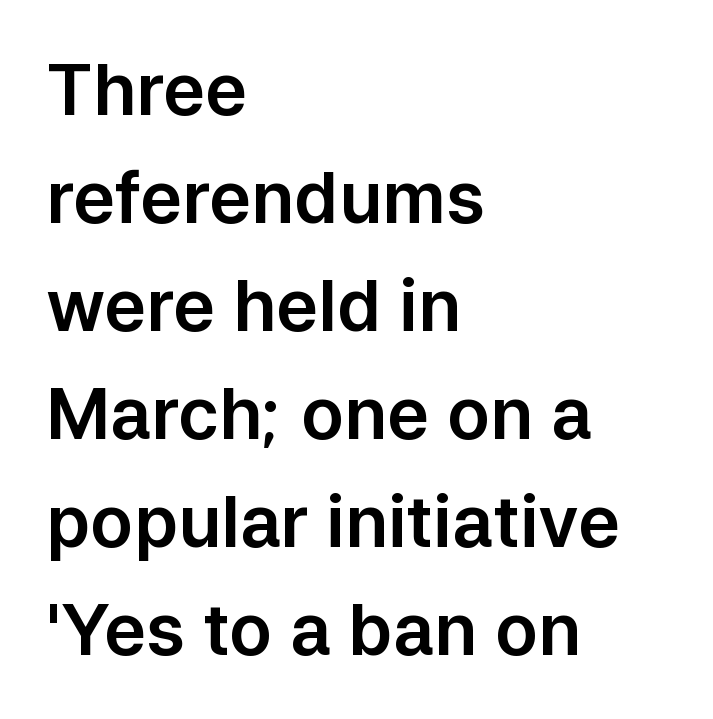
Q: Is the text italic (slanted)? A: No, it is upright.
Q: Is the typeface a serif or a sans-serif typeface? A: Sans-serif.
Q: Is the text underlined? A: No.
Q: How is the paragraph aligned? A: Left-aligned.
Q: Is the spacing between letters normal or unusually wide? A: Normal.
Q: Is the spacing between lines tight, normal or loose? A: Normal.
Q: Width (condensed, normal, or wide)? A: Normal.
Q: Stroke contrast? A: Low.
Q: x-height? A: Medium.
Q: Monospaced? A: No.
